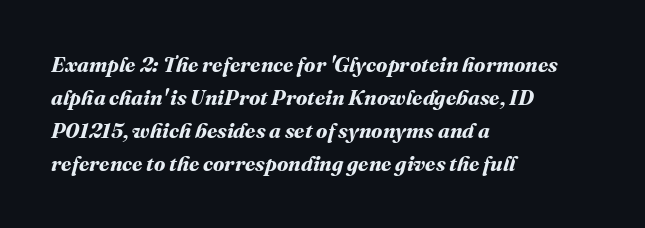
Q: Is the text bold? A: Yes.
Q: Is the text underlined? A: No.
Q: How is the paragraph aligned? A: Left-aligned.
Q: Is the spacing between letters normal or unusually wide? A: Normal.
Q: Is the spacing between lines tight, normal or loose? A: Normal.
